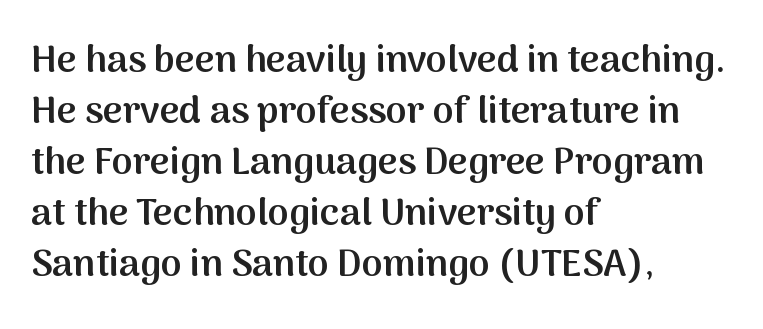
The image shows 38 px semibold sans-serif type, upright; set left-aligned, normal line spacing (1.34x), normal letter spacing, not underlined; medium stroke contrast and a medium x-height.
